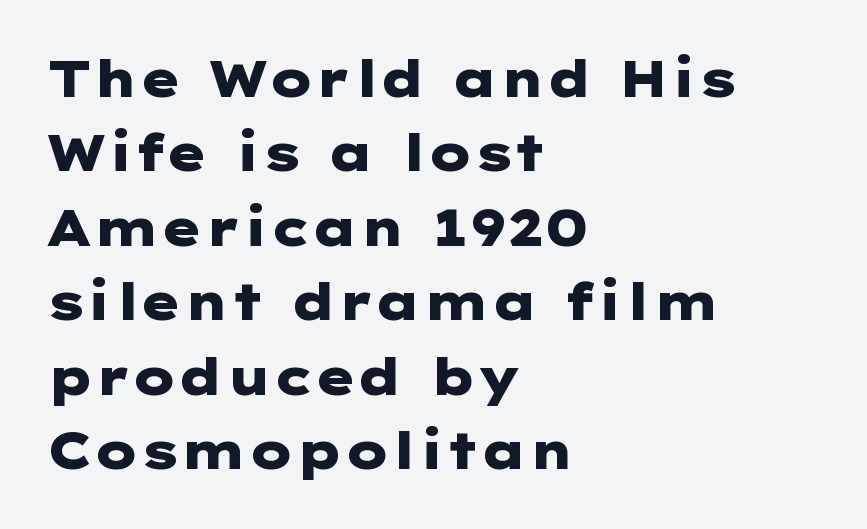
{"serif": "no", "italic": "no", "bold": "yes", "weight": "heavy", "width": "wide", "stroke_contrast": "low", "x_height": "medium", "underline": "no", "align": "left", "line_spacing": "normal", "line_spacing_ratio": 1.46, "letter_spacing": "normal", "letter_spacing_em": 0.0, "glyph_px": 51}
